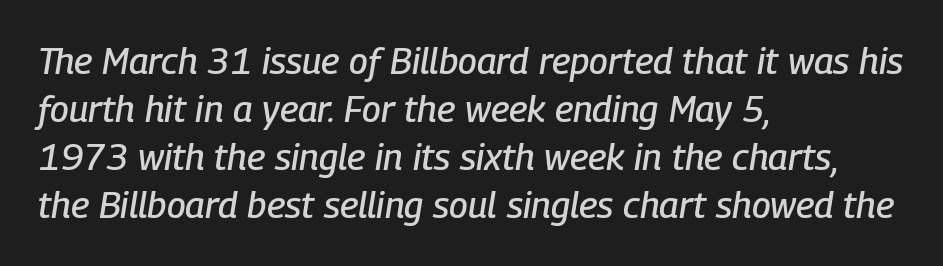
{"italic": "yes", "lean": "right", "slant_degrees": 9, "width": "condensed", "stroke_contrast": "low", "x_height": "medium", "monospaced": "no", "underline": "no", "align": "left", "line_spacing": "normal", "line_spacing_ratio": 1.3, "letter_spacing": "normal", "letter_spacing_em": 0.0, "glyph_px": 37}
